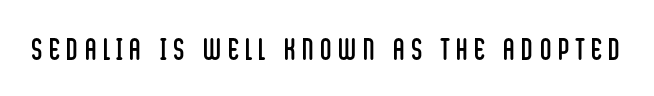
Q: Is the text bold? A: No.
Q: Is the text italic (slanted)? A: No, it is upright.
Q: Is the typeface a serif or a sans-serif typeface? A: Sans-serif.
Q: Is the text underlined? A: No.
Q: Is the spacing between letters normal or unusually wide? A: Unusually wide.
Q: Width (condensed, normal, or wide)? A: Condensed.
Q: Stroke contrast? A: Low.
Q: x-height? A: Large.
Q: Monospaced? A: No.
